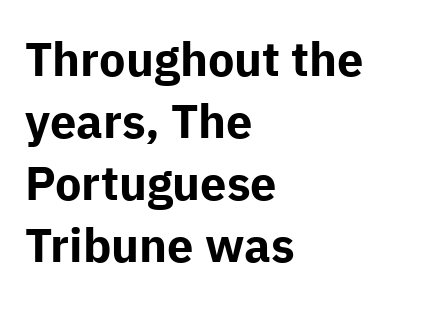
{"serif": "no", "italic": "no", "bold": "yes", "weight": "bold", "width": "normal", "stroke_contrast": "low", "x_height": "medium", "monospaced": "no", "underline": "no", "align": "left", "line_spacing": "normal", "line_spacing_ratio": 1.32, "letter_spacing": "normal", "letter_spacing_em": 0.0, "glyph_px": 47}
